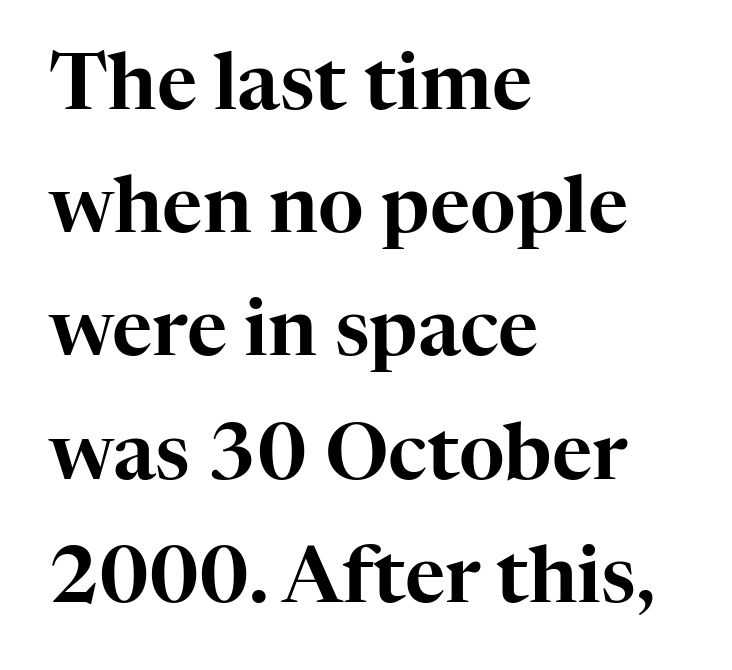
The image shows 78 px serif type, upright; set left-aligned, normal line spacing (1.58x), normal letter spacing, not underlined; high stroke contrast and a medium x-height.
